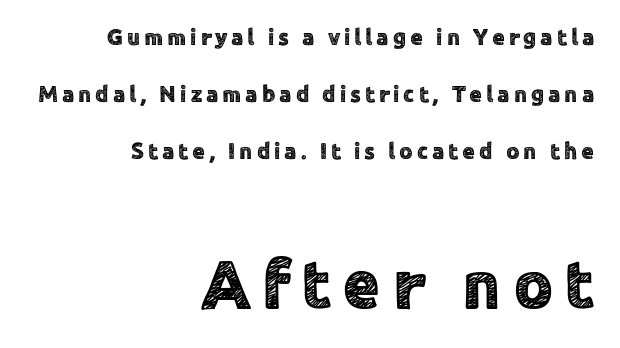
Posture: upright roman. The letters advance in unequal steps, a hallmark of proportional type. All the whitespace from short lines collects on the left. Unmarked baselines from the first word to the last.
